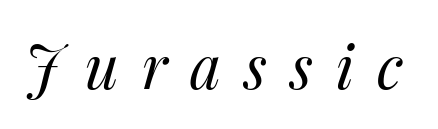
The image shows 60 px regular-weight type, italic (leaning right); set unusually wide letter spacing (+0.38 em), not underlined; medium stroke contrast and a medium x-height.
